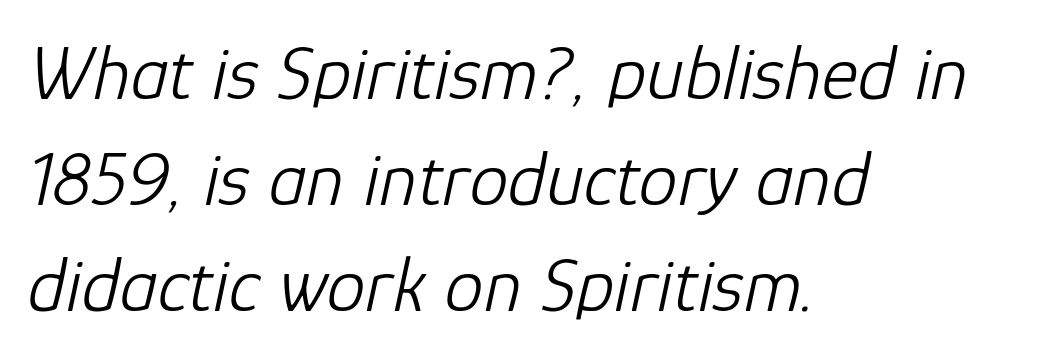
{"italic": "yes", "lean": "right", "slant_degrees": 12, "bold": "no", "weight": "light", "width": "normal", "stroke_contrast": "low", "x_height": "medium", "monospaced": "no", "underline": "no", "align": "left", "line_spacing": "normal", "line_spacing_ratio": 1.36, "letter_spacing": "normal", "letter_spacing_em": 0.0, "glyph_px": 78}
